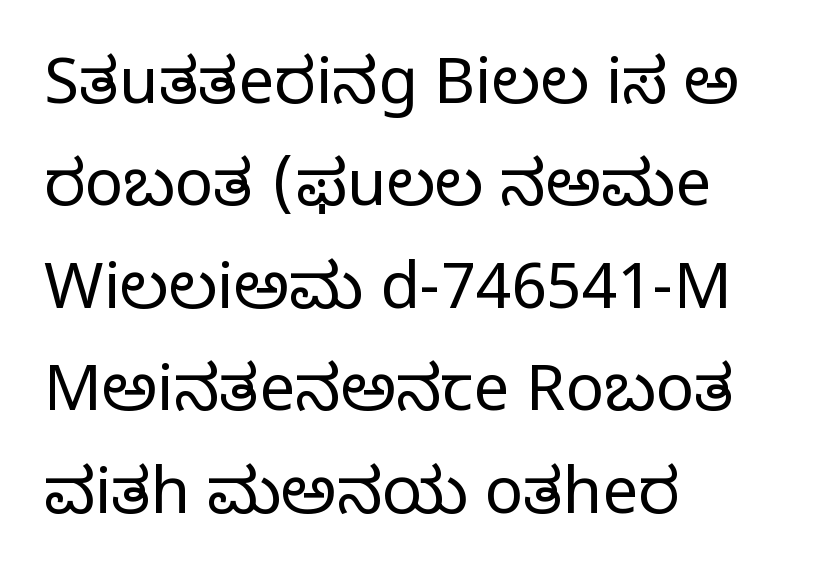
Nothing unusual about the tracking: characters are spaced as the font intends. Stroke mass is kept to a normal reading level or below. Summary of vertical rhythm: regular, with standard interline spacing. Quick note: not italic, upright.
